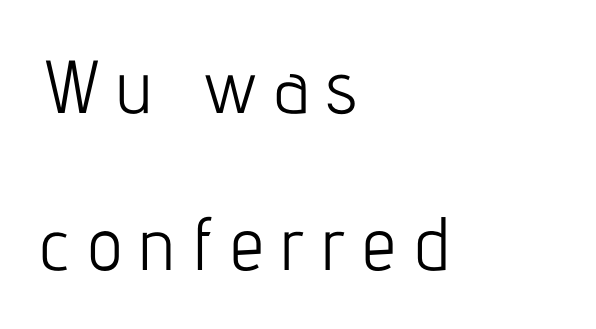
Each letter keeps its own natural width here, so spacing adapts to shape. The type sits square on the baseline with zero lean. Compared with typical body copy, the letter spacing here is much looser. Regarding leading, the lines here are spaced well apart. The face looks like a standard text weight, possibly lighter. Observe the absence of serifs on each vertical stroke in this sample.
